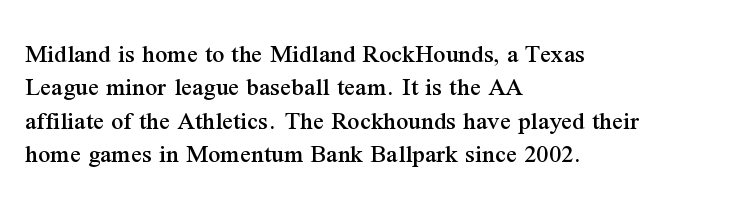
The specimen reads as upright at a glance. The words here are not underlined. Horizontal alignment here is leftward, the default for most running prose. The gaps between neighbouring characters are ordinary and unremarkable.
